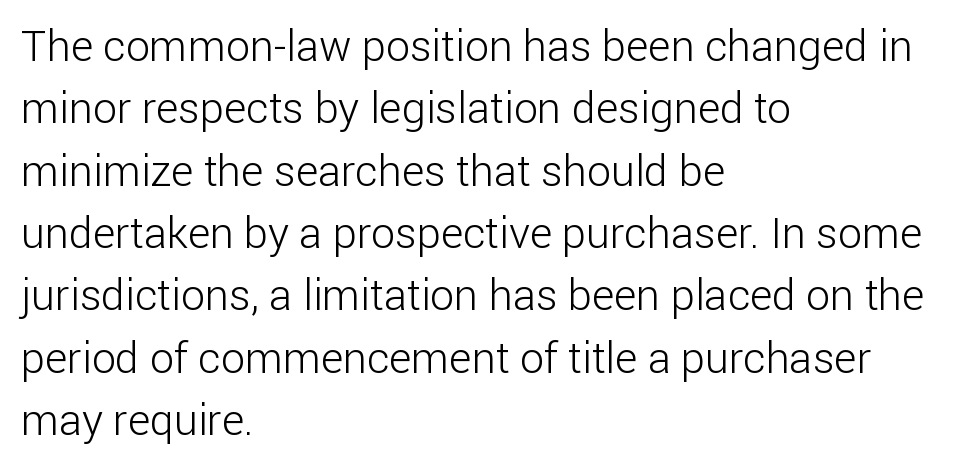
Q: Is the text bold? A: No.
Q: Is the text italic (slanted)? A: No, it is upright.
Q: Is the typeface a serif or a sans-serif typeface? A: Sans-serif.
Q: Is the text underlined? A: No.
Q: How is the paragraph aligned? A: Left-aligned.
Q: Is the spacing between letters normal or unusually wide? A: Normal.
Q: Is the spacing between lines tight, normal or loose? A: Normal.
Q: Width (condensed, normal, or wide)? A: Normal.
Q: Stroke contrast? A: Low.
Q: x-height? A: Medium.
Q: Monospaced? A: No.
